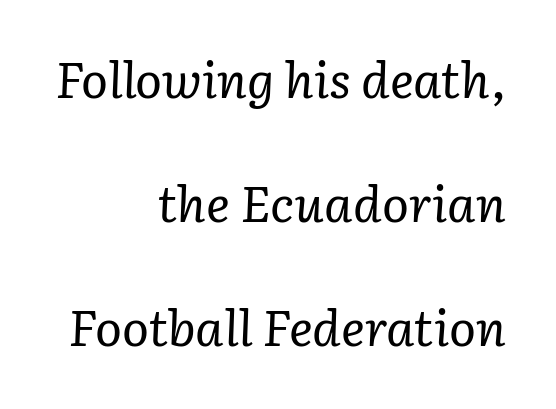
A typesetter would label this face a serif. These lines are rendered in a variable-pitch font. Letter spacing: default. Rows of type keep a wide berth in the vertical direction.
